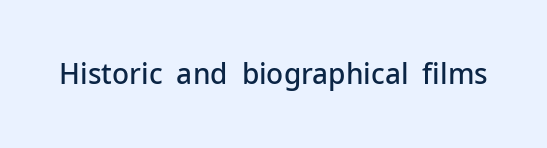
{"serif": "no", "italic": "no", "bold": "semi", "weight": "semibold", "width": "normal", "stroke_contrast": "low", "x_height": "medium", "monospaced": "no", "underline": "no", "letter_spacing": "normal", "letter_spacing_em": 0.0, "glyph_px": 28}
